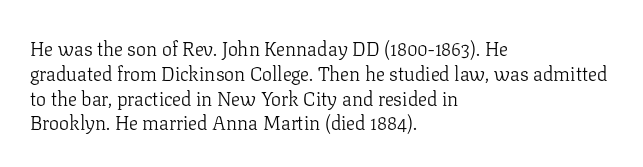
The image shows 20 px text type, upright; set left-aligned, line spacing 1.24x, normal letter spacing, not underlined.
